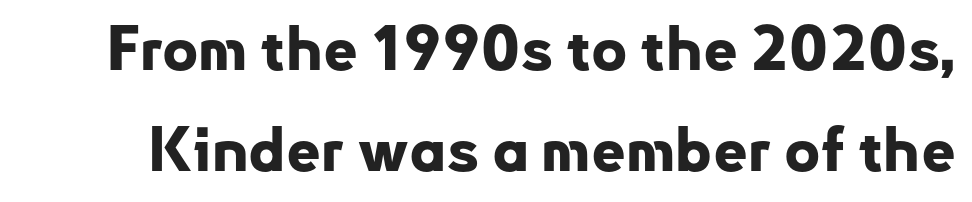
These lines were composed using upright roman letters. Is this a fixed-width face? No — the glyphs have proportional, varying widths. Check the space under the baseline: it is left empty. If you measured baseline to baseline, you'd find a middling distance. Summary of weight: heavy, a full bold. The line texture is even and compact thanks to regular tracking.
